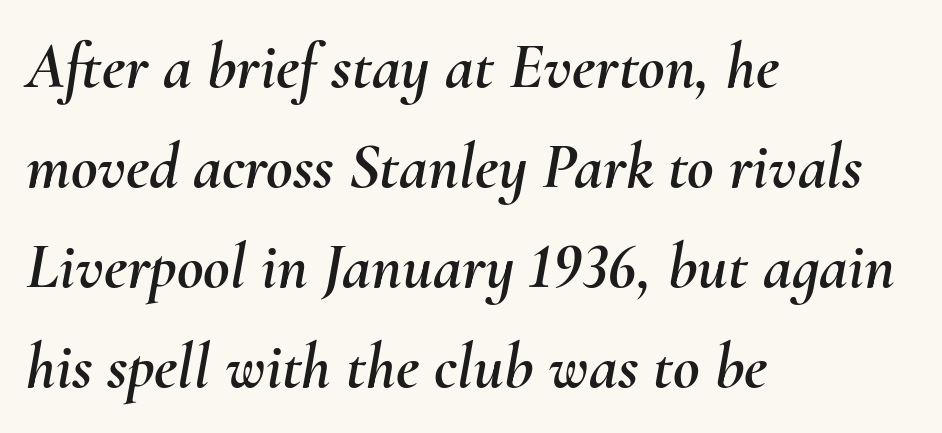
This block has exactly the height ordinary leading produces. These lines are rendered in a variable-pitch font. One-word summary of the alignment: left. Notice how the stems are inclined rather than vertical — that's the hallmark of italics. Lines of text with bare space underneath.
